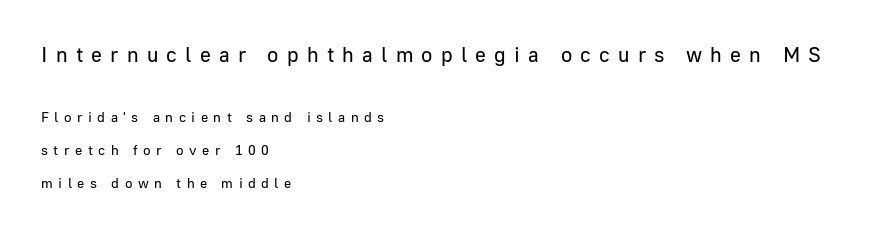
Summary of vertical rhythm: relaxed, with wide interline spacing. Spacing between characters has been opened up far beyond the box default. This sample is left-justified, so line endings fall wherever the words run out. In terms of posture, this sample is upright. Scale decreases going downward across the two blocks. Check the space under the baseline: it is left empty.
